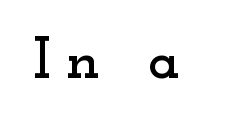
Q: Is the text italic (slanted)? A: No, it is upright.
Q: Is the typeface a serif or a sans-serif typeface? A: Serif.
Q: Is the text underlined? A: No.
Q: Is the spacing between letters normal or unusually wide? A: Unusually wide.
Q: Width (condensed, normal, or wide)? A: Wide.
Q: Stroke contrast? A: Low.
Q: x-height? A: Small.
Q: Monospaced? A: No.
